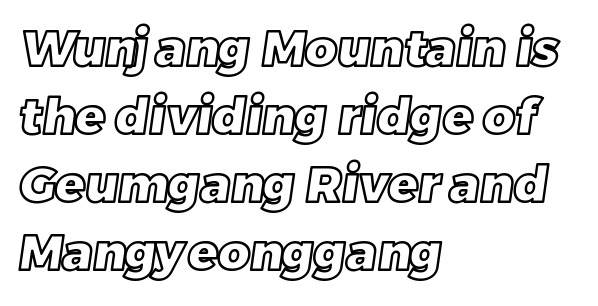
The image shows 49 px text type; set left-aligned, normal line spacing (1.39x), normal letter spacing, not underlined; a large x-height.
